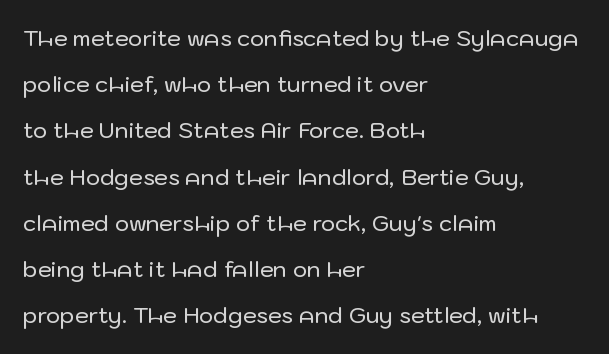
The image shows 22 px text type, upright; set left-aligned, loose line spacing (2.1x), normal letter spacing, not underlined.
